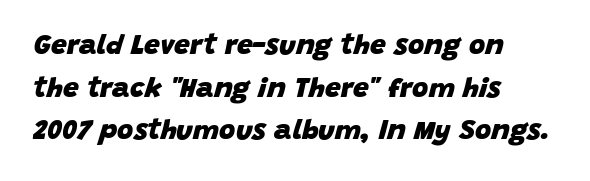
The image shows 28 px heavy type, italic (leaning right); set left-aligned, normal line spacing (1.52x), normal letter spacing, not underlined; low stroke contrast and a large x-height.
